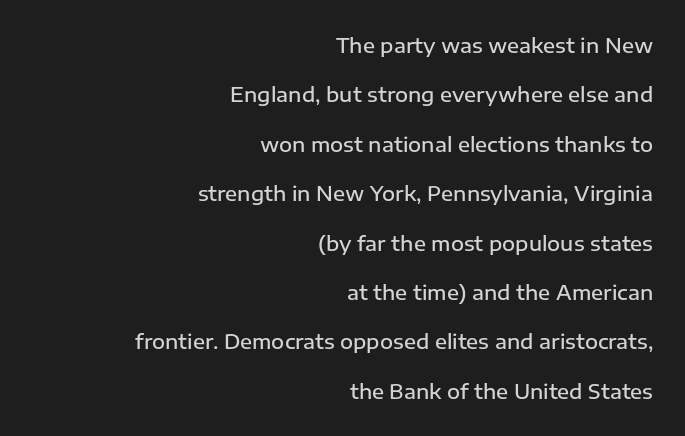
The image shows 20 px text type, upright; set right-aligned, loose line spacing (2.47x), normal letter spacing, not underlined.
